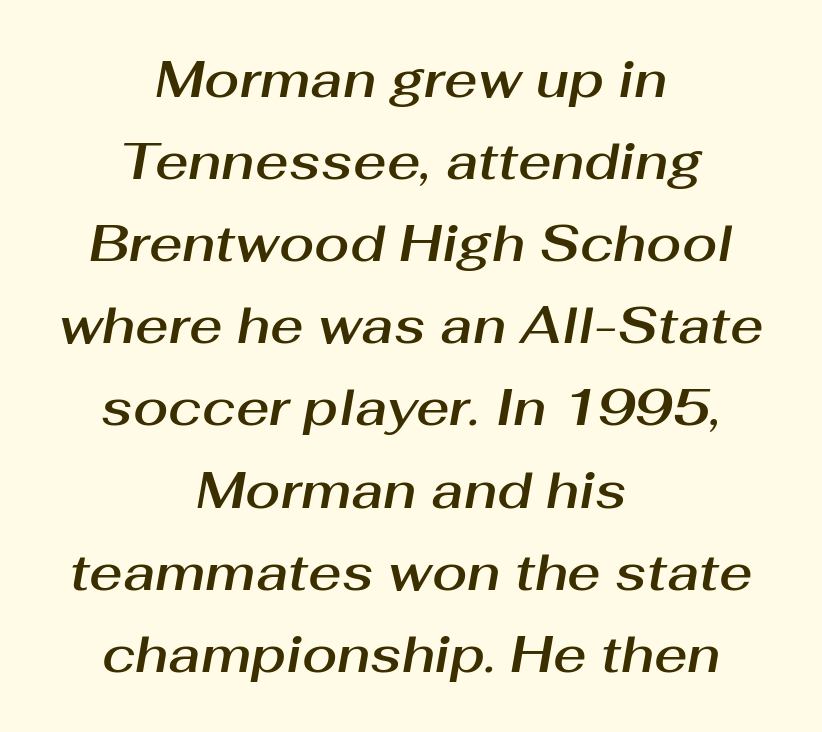
This block has exactly the height ordinary leading produces. The glyphs are unaccompanied by any horizontal stroke below them. Short note: letters normally spaced. Note the varied advance widths — an 'i' is clearly narrower than an 'm'. There's an unmistakable incline to the writing here. Casual observation: everything's sitting right in the middle.
